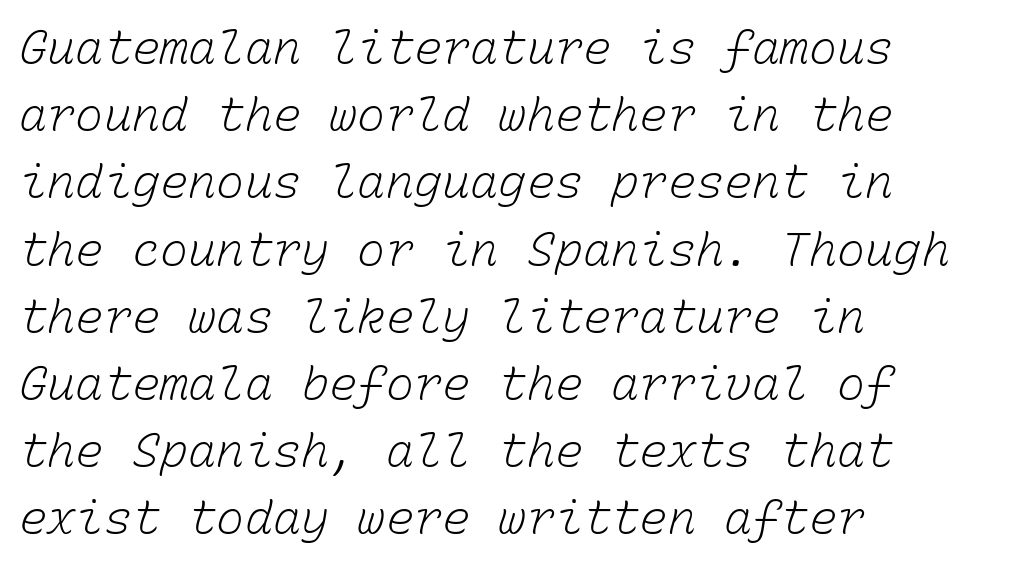
The image shows 47 px light type, monospaced; set left-aligned, normal line spacing (1.43x), normal letter spacing, not underlined; low stroke contrast and a medium x-height.
